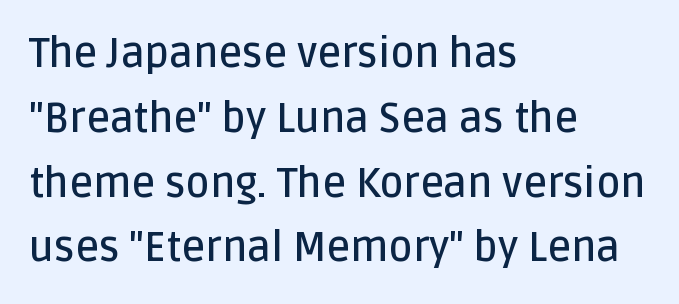
Q: Is the text bold? A: Semi-bold.
Q: Is the text italic (slanted)? A: No, it is upright.
Q: Is the typeface a serif or a sans-serif typeface? A: Sans-serif.
Q: Is the text underlined? A: No.
Q: How is the paragraph aligned? A: Left-aligned.
Q: Is the spacing between letters normal or unusually wide? A: Normal.
Q: Is the spacing between lines tight, normal or loose? A: Normal.
Q: Width (condensed, normal, or wide)? A: Normal.
Q: Stroke contrast? A: Low.
Q: x-height? A: Large.
Q: Monospaced? A: No.
